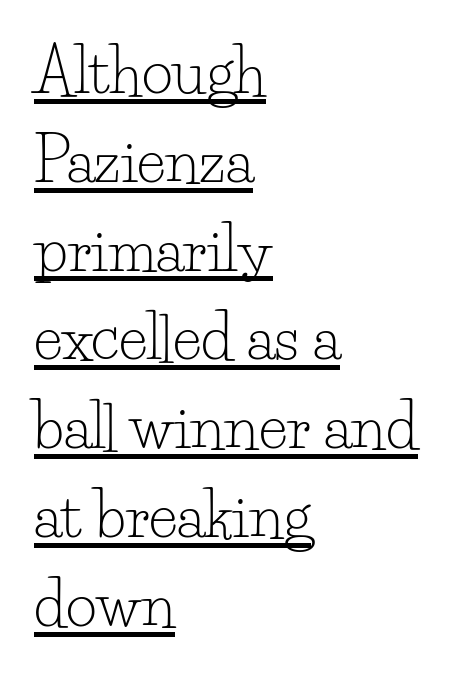
Q: Is the text bold? A: No.
Q: Is the text italic (slanted)? A: No, it is upright.
Q: Is the typeface a serif or a sans-serif typeface? A: Serif.
Q: Is the text underlined? A: Yes.
Q: How is the paragraph aligned? A: Left-aligned.
Q: Is the spacing between letters normal or unusually wide? A: Normal.
Q: Is the spacing between lines tight, normal or loose? A: Normal.
Q: Width (condensed, normal, or wide)? A: Normal.
Q: Stroke contrast? A: Low.
Q: x-height? A: Small.
Q: Monospaced? A: No.
